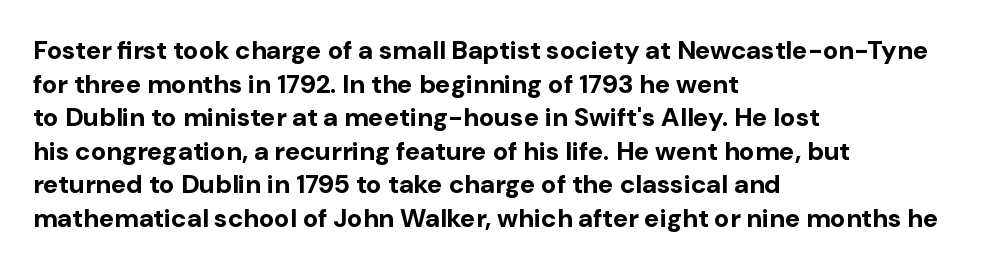
{"italic": "no", "bold": "yes", "underline": "no", "align": "left", "line_spacing": "normal", "line_spacing_ratio": 1.29, "letter_spacing": "normal", "letter_spacing_em": 0.0, "glyph_px": 26}
